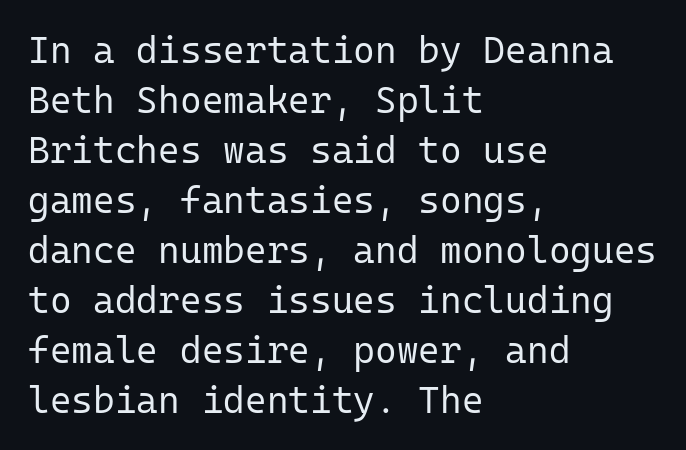
Q: Is the text bold? A: No.
Q: Is the text italic (slanted)? A: No, it is upright.
Q: Is the typeface a serif or a sans-serif typeface? A: Sans-serif.
Q: Is the text underlined? A: No.
Q: How is the paragraph aligned? A: Left-aligned.
Q: Is the spacing between letters normal or unusually wide? A: Normal.
Q: Is the spacing between lines tight, normal or loose? A: Normal.
Q: Width (condensed, normal, or wide)? A: Normal.
Q: Stroke contrast? A: Low.
Q: x-height? A: Medium.
Q: Monospaced? A: Yes.
